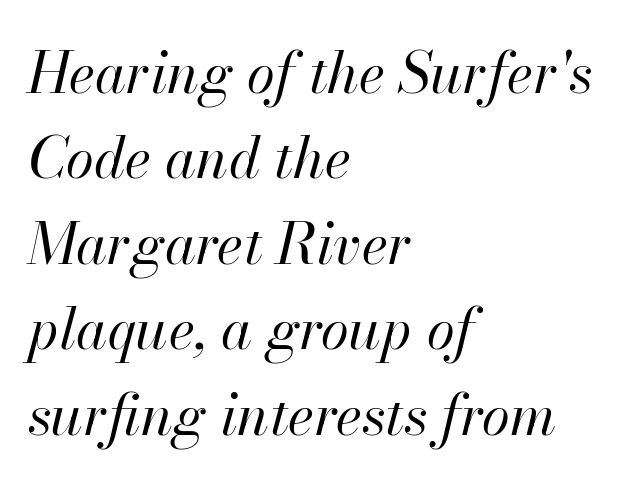
Q: Is the text bold? A: No.
Q: Is the text italic (slanted)? A: Yes, it leans right by about 13 degrees.
Q: Is the text underlined? A: No.
Q: How is the paragraph aligned? A: Left-aligned.
Q: Is the spacing between letters normal or unusually wide? A: Normal.
Q: Is the spacing between lines tight, normal or loose? A: Normal.
Q: Width (condensed, normal, or wide)? A: Normal.
Q: Stroke contrast? A: High.
Q: x-height? A: Small.
Q: Monospaced? A: No.
